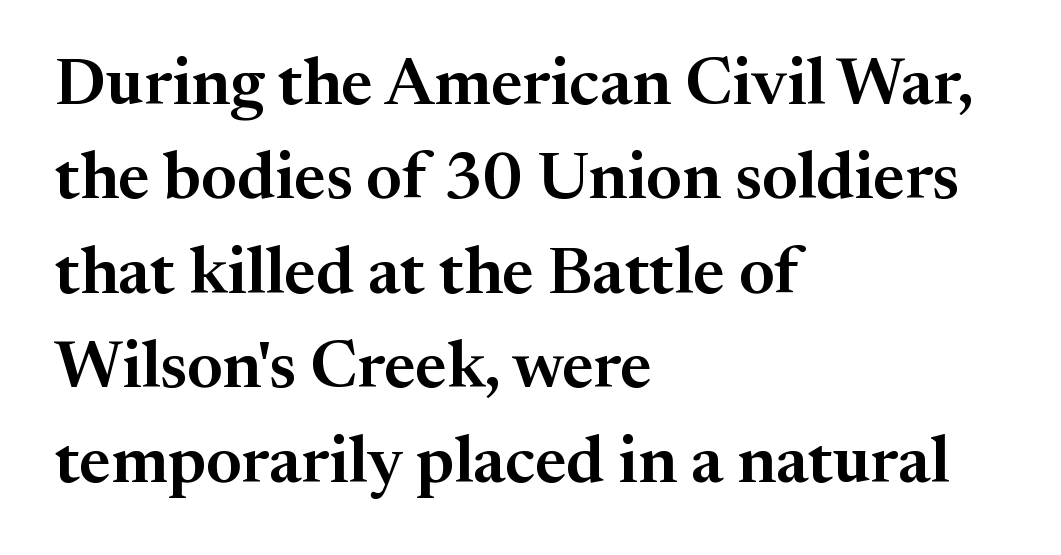
Q: Is the text italic (slanted)? A: No, it is upright.
Q: Is the typeface a serif or a sans-serif typeface? A: Serif.
Q: Is the text underlined? A: No.
Q: How is the paragraph aligned? A: Left-aligned.
Q: Is the spacing between letters normal or unusually wide? A: Normal.
Q: Is the spacing between lines tight, normal or loose? A: Normal.
Q: Width (condensed, normal, or wide)? A: Normal.
Q: Stroke contrast? A: Medium.
Q: x-height? A: Medium.
Q: Monospaced? A: No.
